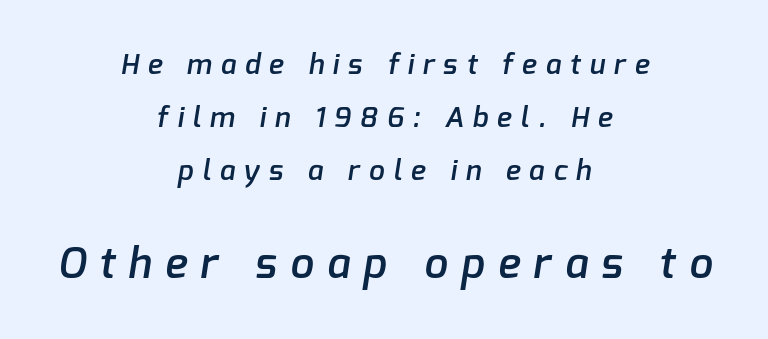
Think of a printed novel: that variable character pitch is what you see here. The paragraph has two soft edges and a firm central axis. The composition opens small and finishes big. Font category for this specimen: sans-serif.
